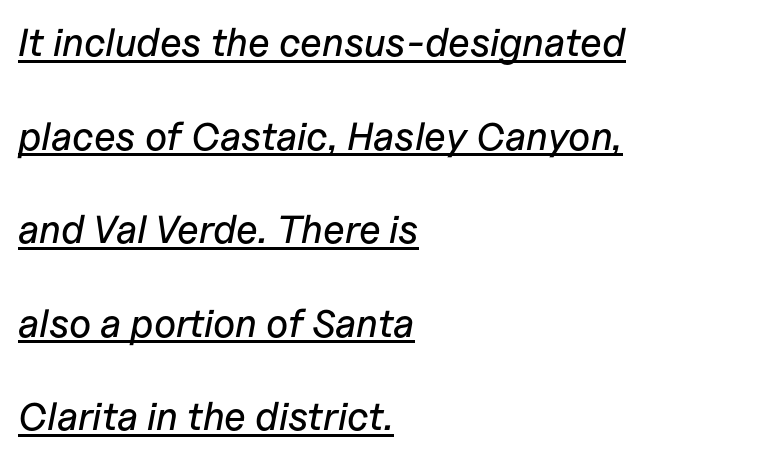
{"italic": "yes", "lean": "right", "slant_degrees": 11, "width": "normal", "stroke_contrast": "low", "x_height": "medium", "monospaced": "no", "underline": "yes", "align": "left", "line_spacing": "loose", "line_spacing_ratio": 2.4, "letter_spacing": "normal", "letter_spacing_em": 0.0, "glyph_px": 39}
